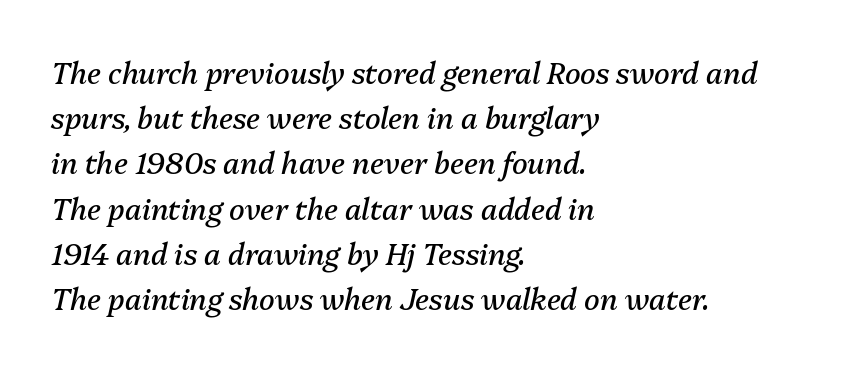
The image shows 29 px regular-weight type, italic (leaning right); set left-aligned, normal line spacing (1.56x), normal letter spacing, not underlined; medium stroke contrast and a medium x-height.
